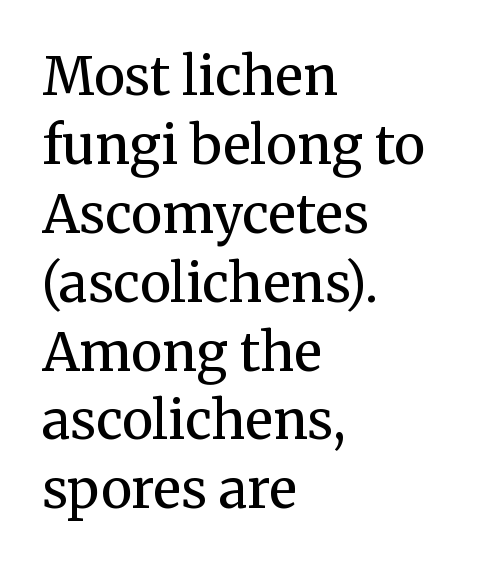
{"serif": "yes", "italic": "no", "bold": "no", "weight": "regular", "width": "normal", "stroke_contrast": "medium", "x_height": "medium", "monospaced": "no", "underline": "no", "align": "left", "line_spacing": "normal", "line_spacing_ratio": 1.3, "letter_spacing": "normal", "letter_spacing_em": 0.0, "glyph_px": 53}
